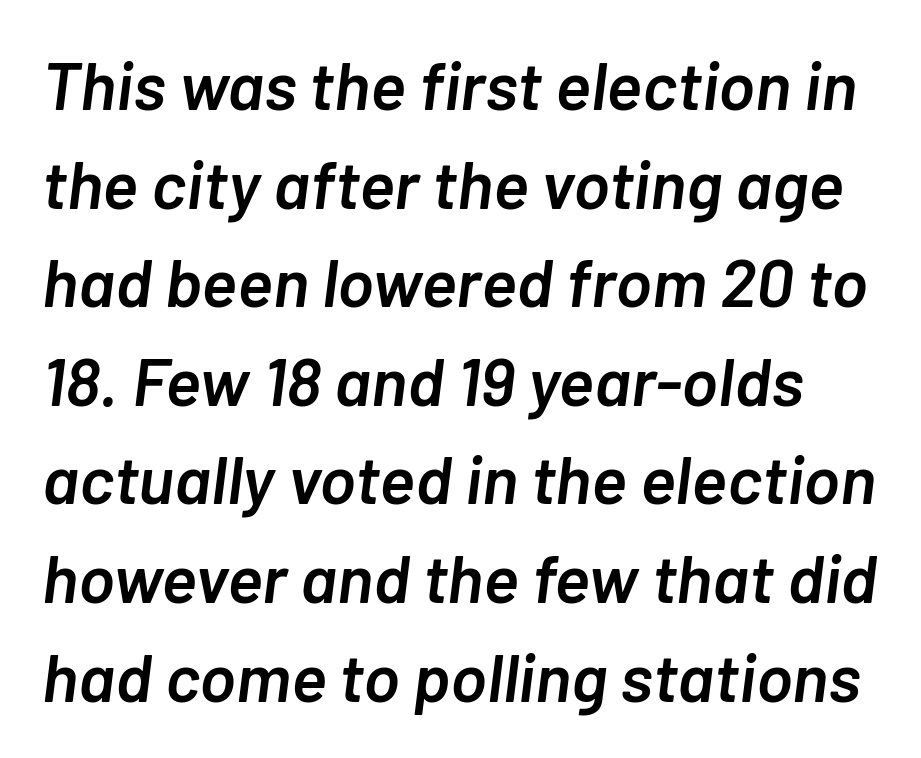
{"italic": "yes", "lean": "right", "slant_degrees": 7, "bold": "semi", "weight": "semibold", "width": "normal", "stroke_contrast": "low", "x_height": "medium", "monospaced": "no", "underline": "no", "line_spacing": "normal", "line_spacing_ratio": 1.45, "letter_spacing": "normal", "letter_spacing_em": 0.0, "glyph_px": 68}
